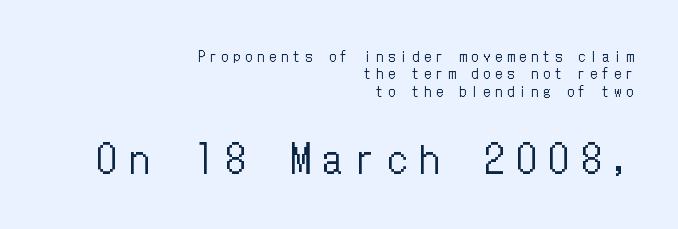
Q: Is the text bold? A: No.
Q: Is the text italic (slanted)? A: No, it is upright.
Q: Is the text underlined? A: No.
Q: How is the paragraph aligned? A: Right-aligned.
Q: Is the spacing between letters normal or unusually wide? A: Unusually wide.
Q: Is the spacing between lines tight, normal or loose? A: Normal.
Q: Which block of text is set in a larger size, the first (top) or the second (bottom)? A: The second (bottom) one.
Q: Width (condensed, normal, or wide)? A: Condensed.
Q: Stroke contrast? A: Low.
Q: x-height? A: Medium.
